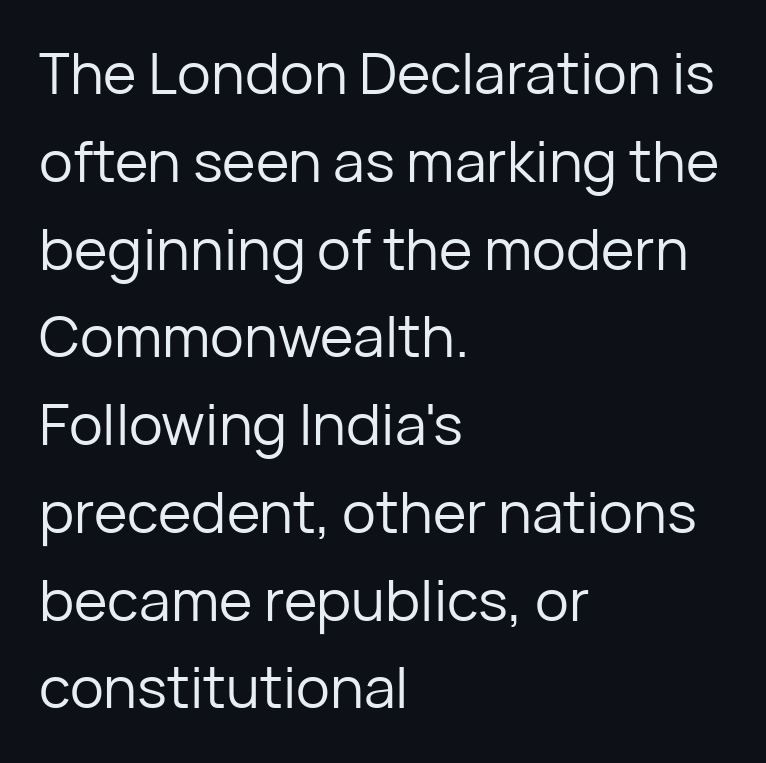
Caption: standard tracking, unaltered. A bare baseline throughout the passage. The leading is moderate, giving the passage an even texture. What kind of face is this? One without serifs — a sans.
